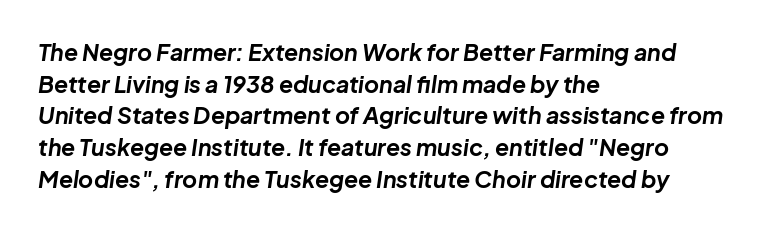
Q: Is the text bold? A: Yes.
Q: Is the text italic (slanted)? A: Yes, it leans right by about 8 degrees.
Q: Is the text underlined? A: No.
Q: How is the paragraph aligned? A: Left-aligned.
Q: Is the spacing between letters normal or unusually wide? A: Normal.
Q: Is the spacing between lines tight, normal or loose? A: Normal.
